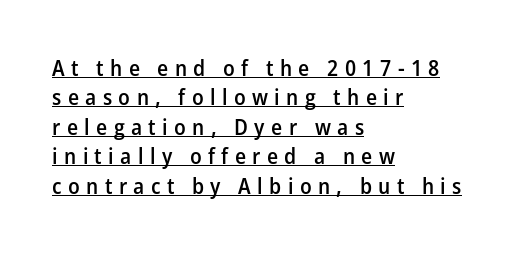
{"italic": "no", "bold": "semi", "underline": "yes", "align": "left", "line_spacing": "normal", "line_spacing_ratio": 1.34, "letter_spacing": "wide", "letter_spacing_em": 0.29, "glyph_px": 22}
